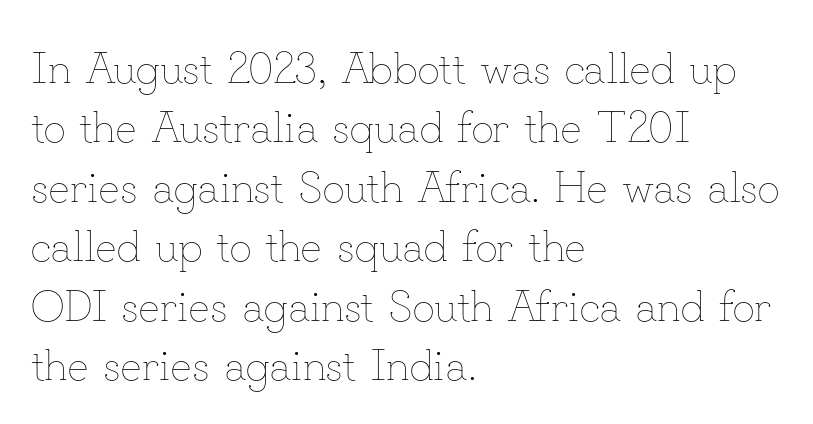
The image shows 44 px thin type, upright; set left-aligned, normal line spacing (1.35x), normal letter spacing, not underlined; low stroke contrast and a small x-height.
